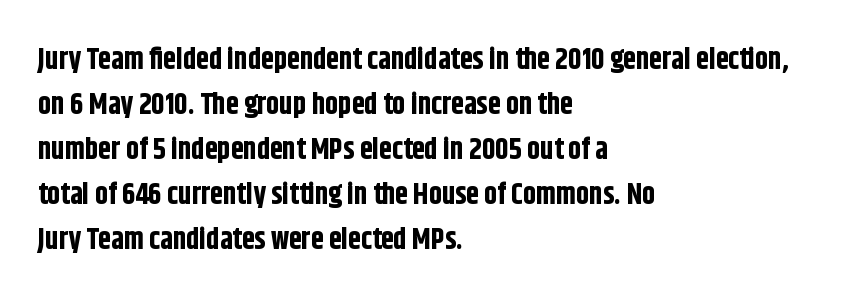
The image shows 29 px bold, condensed sans-serif type, upright; set left-aligned, normal line spacing (1.55x), normal letter spacing, not underlined; low stroke contrast and a large x-height.
